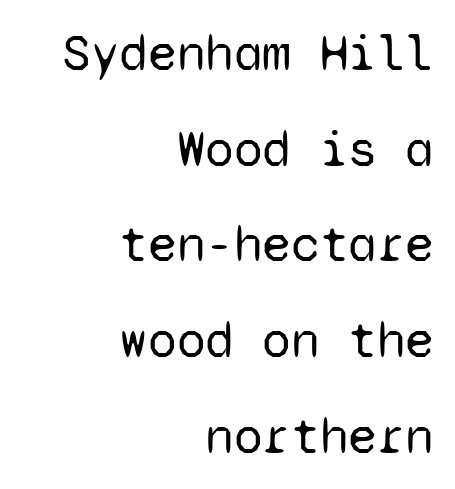
Q: Is the text bold? A: No.
Q: Is the text italic (slanted)? A: No, it is upright.
Q: Is the typeface a serif or a sans-serif typeface? A: Sans-serif.
Q: Is the text underlined? A: No.
Q: How is the paragraph aligned? A: Right-aligned.
Q: Is the spacing between letters normal or unusually wide? A: Normal.
Q: Width (condensed, normal, or wide)? A: Normal.
Q: Stroke contrast? A: Low.
Q: x-height? A: Medium.
Q: Monospaced? A: Yes.
